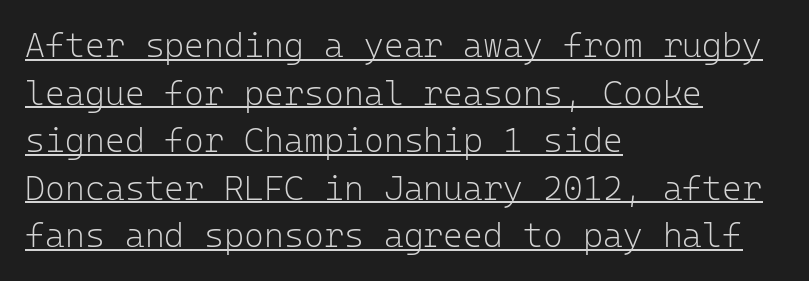
This rendering uses left alignment, leaving the right contour irregular. The space between consecutive lines is moderate. Monospaced: the letters line up in strict vertical columns. This sample uses plain, unmodified letter spacing. Is this a heavy cut? Hardly; it is regular or lighter. This rendering employs a face without finishing strokes, i.e., a sans-serif.
